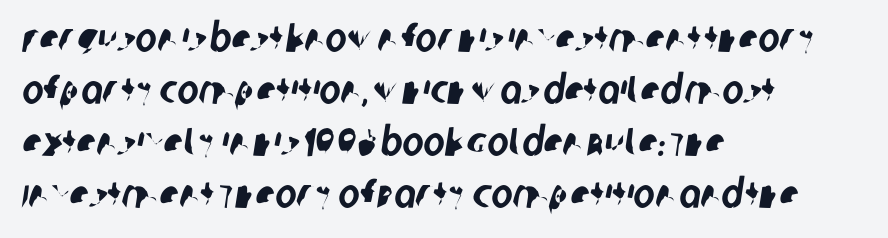
{"serif": "no", "width": "condensed", "stroke_contrast": "low", "x_height": "large", "monospaced": "no", "underline": "no", "align": "left", "line_spacing": "normal", "line_spacing_ratio": 1.3, "letter_spacing": "normal", "letter_spacing_em": 0.0, "glyph_px": 40}
